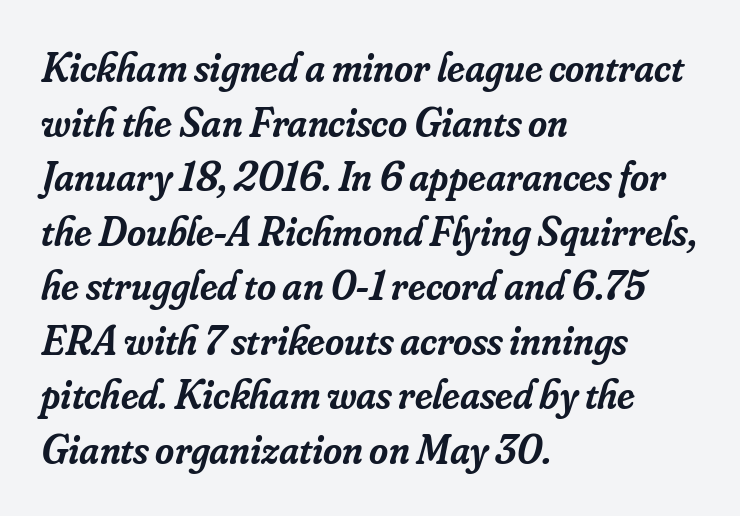
Q: Is the text bold? A: Semi-bold.
Q: Is the text italic (slanted)? A: Yes, it leans right by about 16 degrees.
Q: Is the typeface a serif or a sans-serif typeface? A: Serif.
Q: Is the text underlined? A: No.
Q: How is the paragraph aligned? A: Left-aligned.
Q: Is the spacing between letters normal or unusually wide? A: Normal.
Q: Is the spacing between lines tight, normal or loose? A: Normal.
Q: Width (condensed, normal, or wide)? A: Normal.
Q: Stroke contrast? A: Low.
Q: x-height? A: Small.
Q: Monospaced? A: No.
